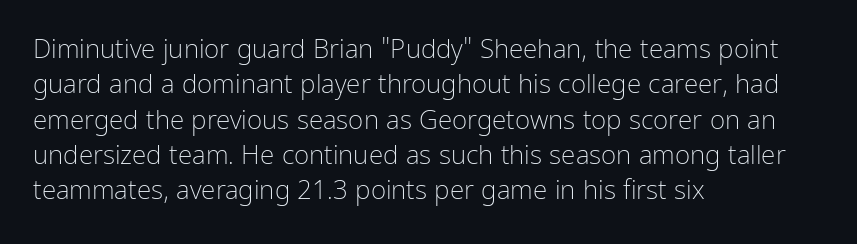
Vertically, the passage feels balanced, rows spaced as you'd expect. No italicization has been applied; the sample stays upright. A bare baseline throughout the passage. Think standard paragraph weight, or any step lighter than that.
